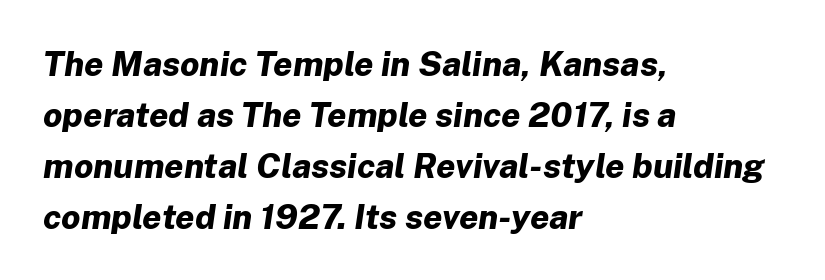
Italic? Definitely — the glyphs are oblique. A normal amount of white space separates one row of letters from the next. Line starts are locked; line ends wander. As a designer I'd log this as weight 700, bold. Do the characters align in a grid? No, the font is proportional.
